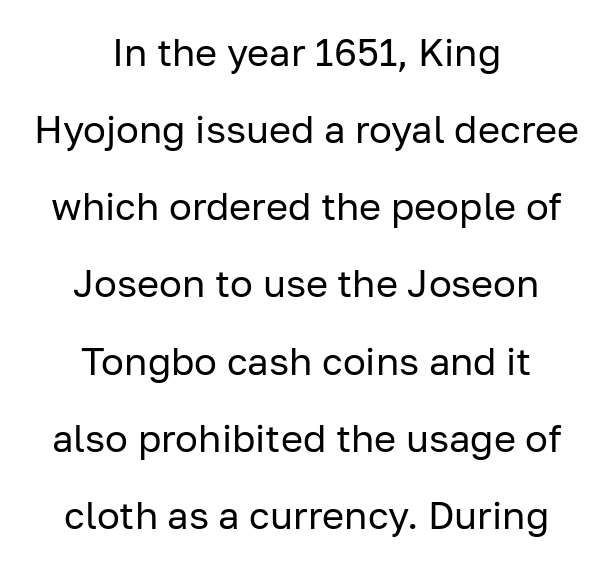
{"serif": "no", "italic": "no", "bold": "no", "weight": "regular", "width": "normal", "stroke_contrast": "low", "x_height": "medium", "monospaced": "no", "underline": "no", "align": "center", "line_spacing": "loose", "line_spacing_ratio": 2.03, "letter_spacing": "normal", "letter_spacing_em": 0.0, "glyph_px": 38}
